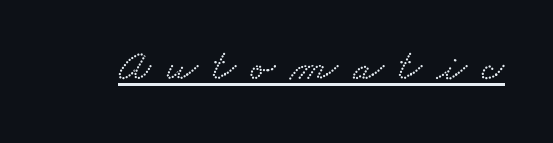
Q: Is the text underlined? A: Yes.
Q: Is the spacing between letters normal or unusually wide? A: Unusually wide.
Q: Width (condensed, normal, or wide)? A: Wide.
Q: Stroke contrast? A: Low.
Q: x-height? A: Small.
Q: Monospaced? A: No.
